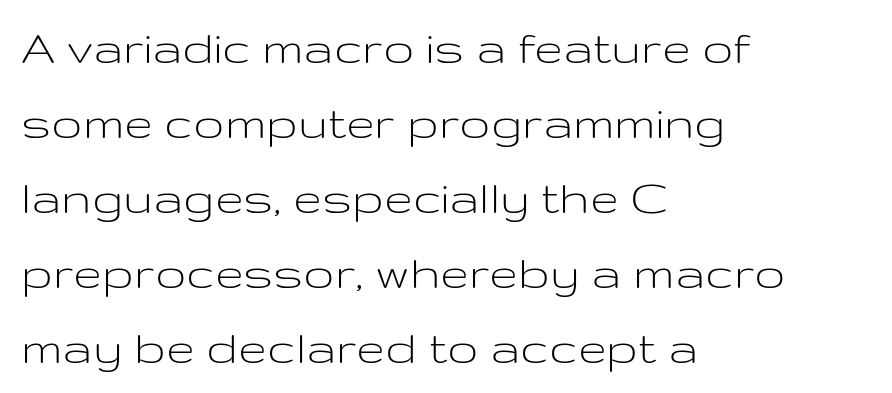
{"serif": "no", "italic": "no", "bold": "no", "weight": "light", "width": "wide", "stroke_contrast": "low", "x_height": "medium", "monospaced": "no", "underline": "no", "align": "left", "line_spacing": "normal", "line_spacing_ratio": 1.44, "letter_spacing": "normal", "letter_spacing_em": 0.0, "glyph_px": 52}
